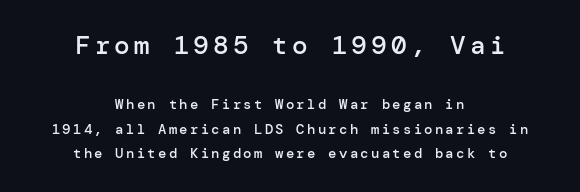
The image shows 26 px text type, upright; set centered, line spacing 1.77x, not underlined; the first (top) block is 1.86x larger.
